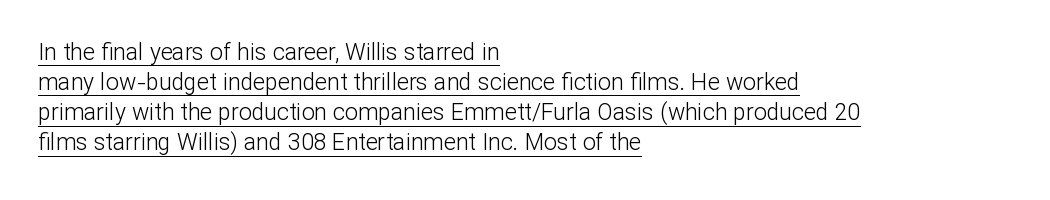
{"italic": "no", "bold": "no", "underline": "yes", "align": "left", "line_spacing": "normal", "line_spacing_ratio": 1.31, "letter_spacing": "normal", "letter_spacing_em": 0.0, "glyph_px": 23}
